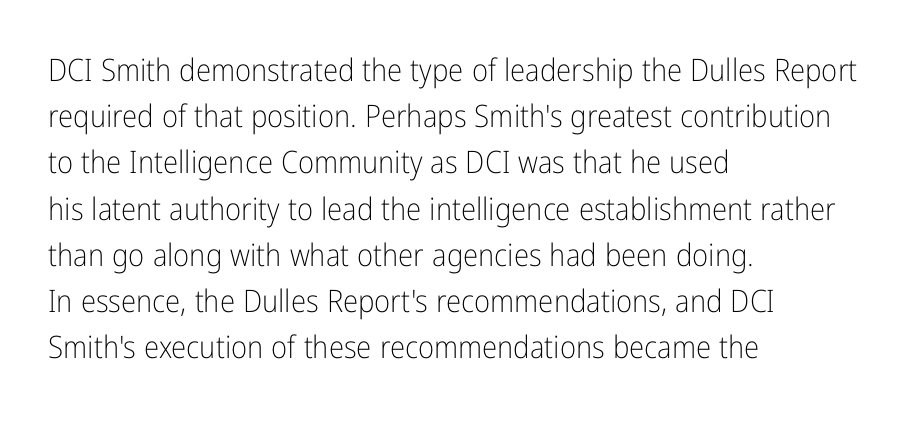
The image shows 31 px light, condensed sans-serif type, upright; set left-aligned, normal line spacing (1.49x), normal letter spacing, not underlined; low stroke contrast and a medium x-height.
